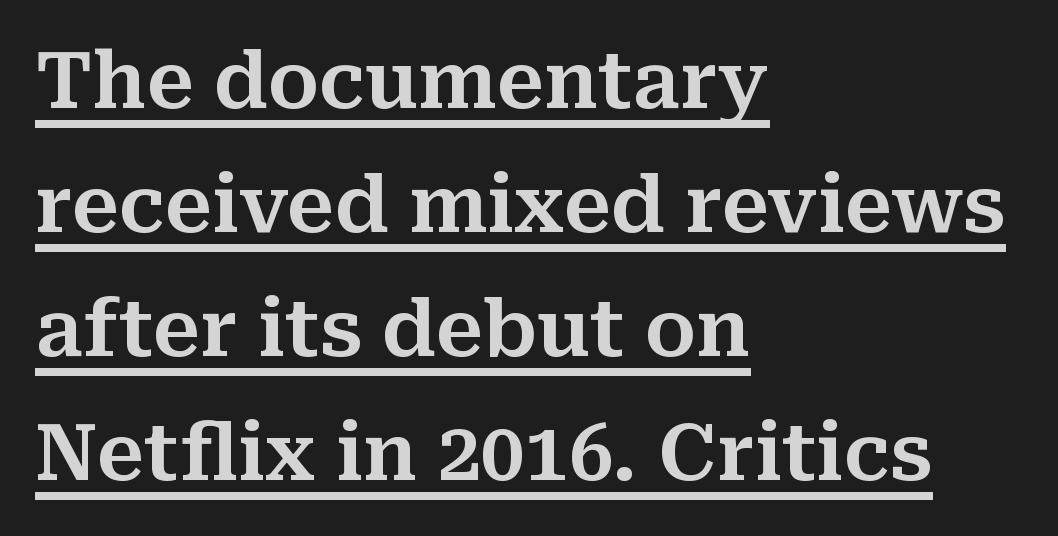
Emphasis is given by a line drawn under the lettering. Varying glyph widths throughout — classic text-font behaviour. Casual observation: everything's shoved over to the left. The lines sit at an ordinary, default distance from one another.
